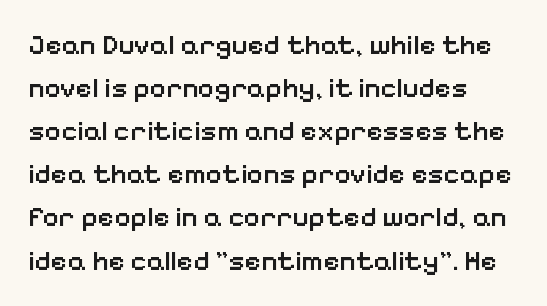
{"serif": "no", "italic": "no", "bold": "semi", "weight": "semibold", "width": "normal", "stroke_contrast": "low", "x_height": "medium", "monospaced": "no", "underline": "no", "align": "left", "line_spacing": "normal", "line_spacing_ratio": 1.54, "letter_spacing": "normal", "letter_spacing_em": 0.0, "glyph_px": 28}
